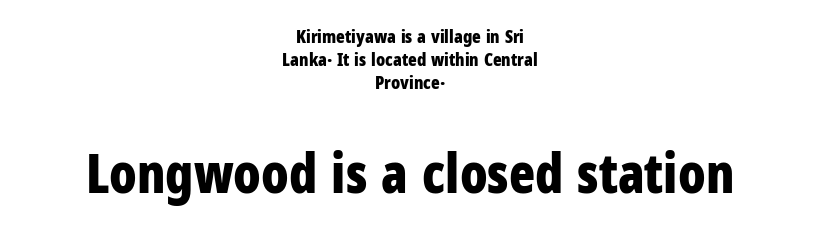
To sum up the face: it is a sans, with no serifs. Underline: absent. The passage shown is emphatically bold. Vertically, the passage feels balanced, rows spaced as you'd expect.
